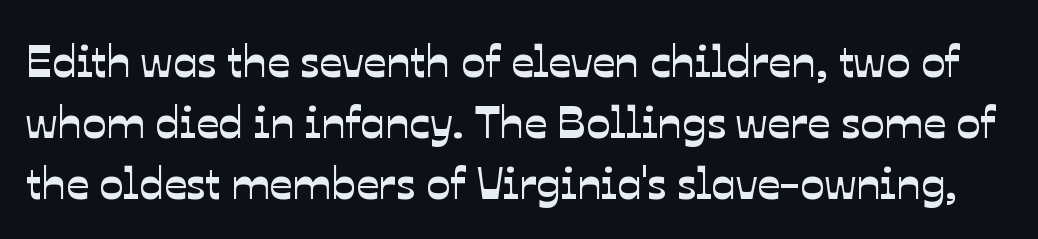
The image shows 45 px sans-serif type; set normal line spacing (1.36x), normal letter spacing, not underlined; low stroke contrast and a medium x-height.
